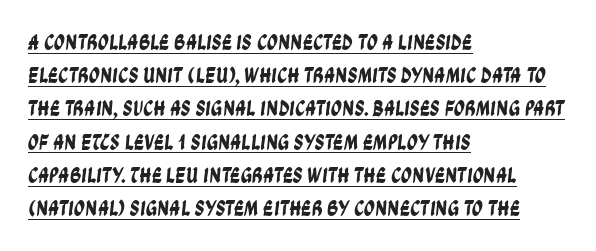
Has an underline been added? It has. A normal amount of white space separates one row of letters from the next. This sample uses plain, unmodified letter spacing. Leftover space on each line is placed entirely after the last word.
